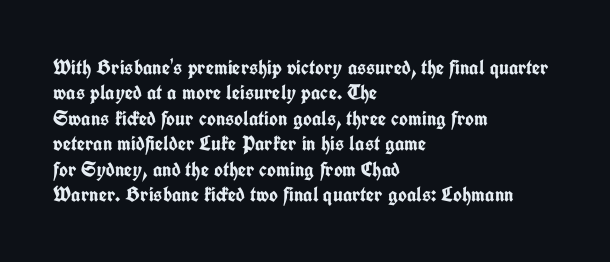
The image shows 21 px bold type, upright; set left-aligned, line spacing 1.21x, normal letter spacing, not underlined.
